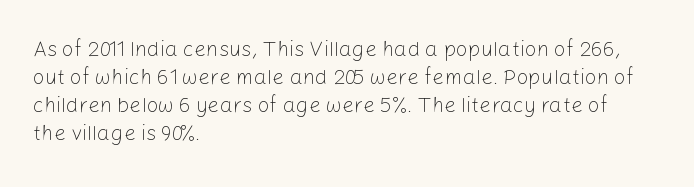
Q: Is the text bold? A: No.
Q: Is the text italic (slanted)? A: No, it is upright.
Q: Is the text underlined? A: No.
Q: How is the paragraph aligned? A: Left-aligned.
Q: Is the spacing between letters normal or unusually wide? A: Normal.
Q: Is the spacing between lines tight, normal or loose? A: Normal.
